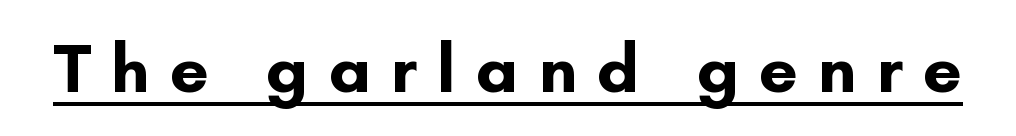
{"serif": "no", "italic": "no", "bold": "yes", "weight": "bold", "width": "normal", "stroke_contrast": "low", "x_height": "small", "monospaced": "no", "underline": "yes", "letter_spacing": "wide", "letter_spacing_em": 0.29, "glyph_px": 69}
